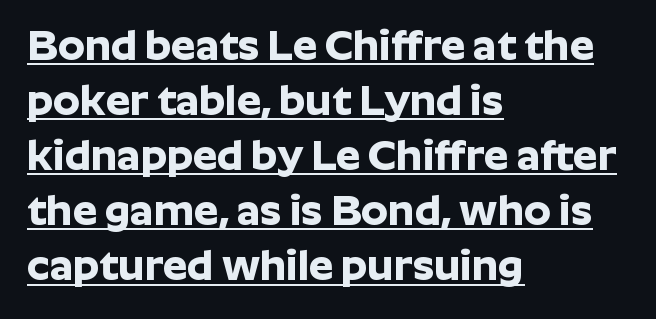
{"serif": "no", "italic": "no", "bold": "yes", "weight": "bold", "width": "normal", "stroke_contrast": "low", "x_height": "medium", "monospaced": "no", "underline": "yes", "align": "left", "line_spacing": "normal", "line_spacing_ratio": 1.28, "letter_spacing": "normal", "letter_spacing_em": 0.0, "glyph_px": 43}
